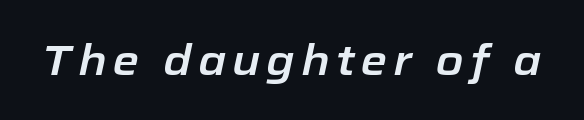
Q: Is the text italic (slanted)? A: Yes, it leans right by about 12 degrees.
Q: Is the text underlined? A: No.
Q: Width (condensed, normal, or wide)? A: Normal.
Q: Stroke contrast? A: Low.
Q: x-height? A: Medium.
Q: Monospaced? A: No.
